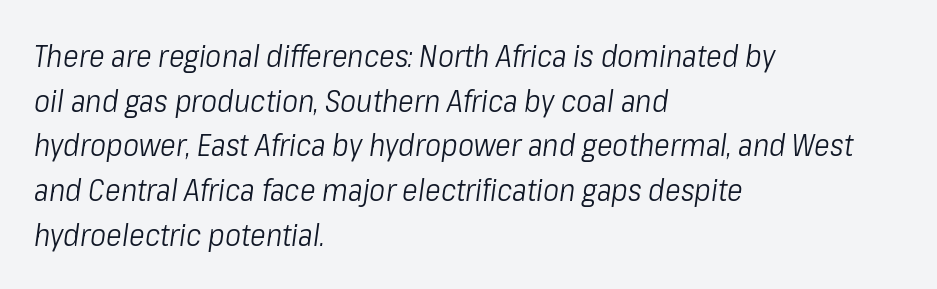
Descender tails drop into unmarked territory. The setting favours the left margin, as ordinary paragraphs usually do. The letters advance in unequal steps, a hallmark of proportional type. Stems here are at most as thick as an everyday book face. Glyph-to-glyph distance matches everyday printed text.
